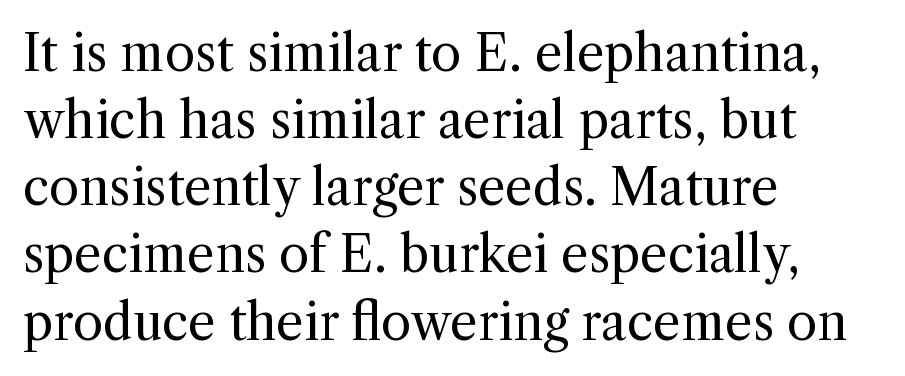
Unlike italic type, these characters show no tilt at all. Glance below the letters and you will spot only blank space. The passage shown is not bold in any degree. The type family on display is of the serif kind.
